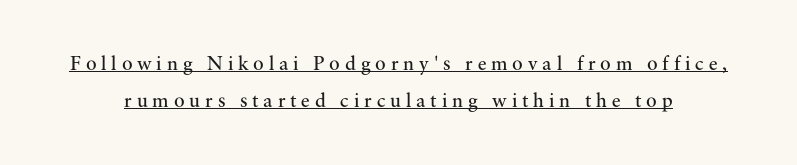
Students, observe the line beneath the letters — that is underlining. Someone cranked the tracking dial way up on this one. A light-to-regular cut is what we see here. The type sits square on the baseline with zero lean.
